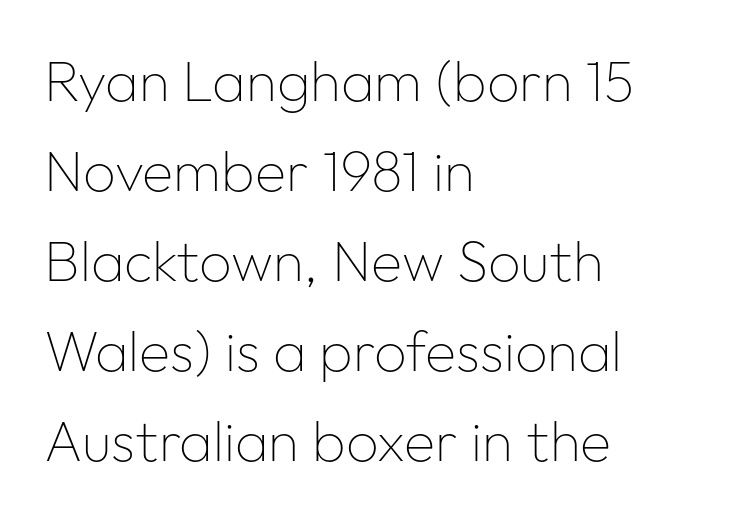
The image shows 57 px thin sans-serif type, upright; set left-aligned, normal line spacing (1.58x), normal letter spacing, not underlined; low stroke contrast and a medium x-height.
